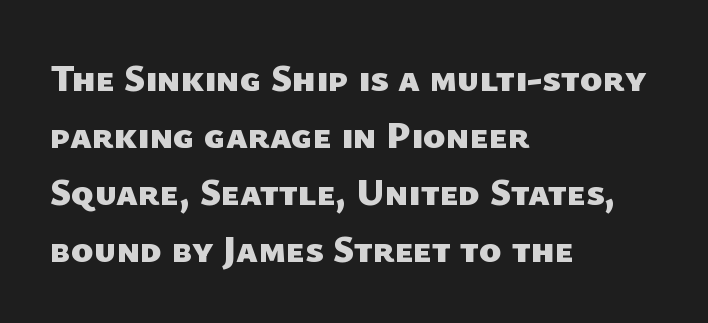
Stroke terminals: plain, sans-serif. The passage shown is typed in a proportional face where columns would drift. Each glyph is drawn with heavy, bold strokes. Notice how descenders clear the ascenders below comfortably — that's standard leading. No word sits above an underline. Short note: letters normally spaced.
